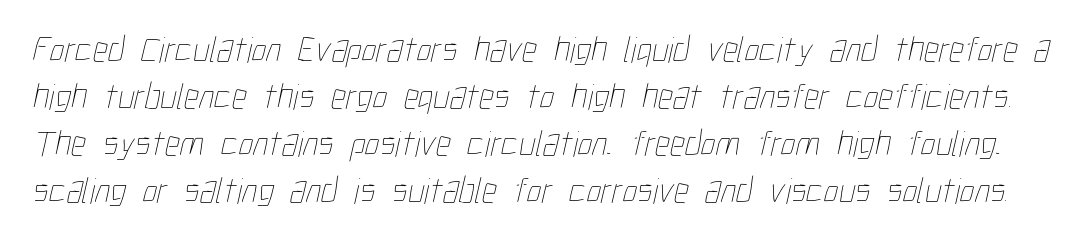
The image shows 37 px thin, condensed type; set normal line spacing (1.27x), normal letter spacing, not underlined; low stroke contrast and a medium x-height.
